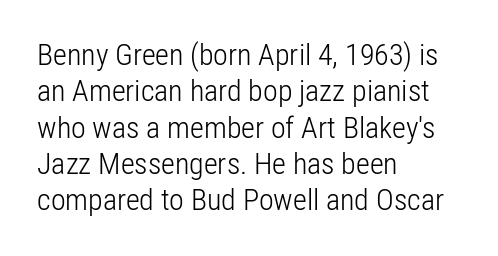
The lettering stays uniformly vertical, giving the passage a roman look. Glyph-to-glyph distance matches everyday printed text. The letters look calm and open, with moderate or lighter stems. A typesetter would call this proportional, since set widths differ per character. Underlining? Definitely not there.
